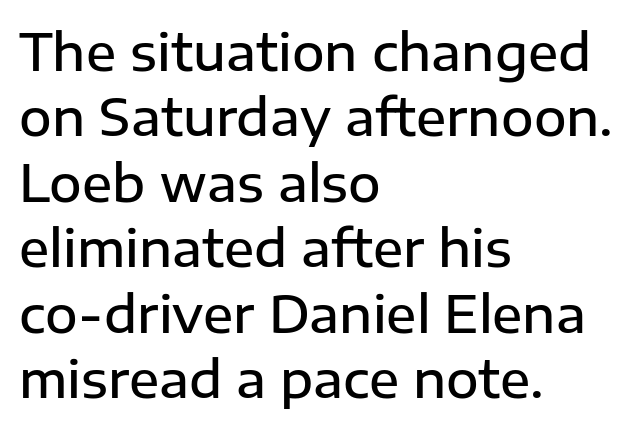
Q: Is the text bold? A: Semi-bold.
Q: Is the text italic (slanted)? A: No, it is upright.
Q: Is the typeface a serif or a sans-serif typeface? A: Sans-serif.
Q: Is the text underlined? A: No.
Q: How is the paragraph aligned? A: Left-aligned.
Q: Is the spacing between letters normal or unusually wide? A: Normal.
Q: Is the spacing between lines tight, normal or loose? A: Normal.
Q: Width (condensed, normal, or wide)? A: Normal.
Q: Stroke contrast? A: Low.
Q: x-height? A: Medium.
Q: Monospaced? A: No.
